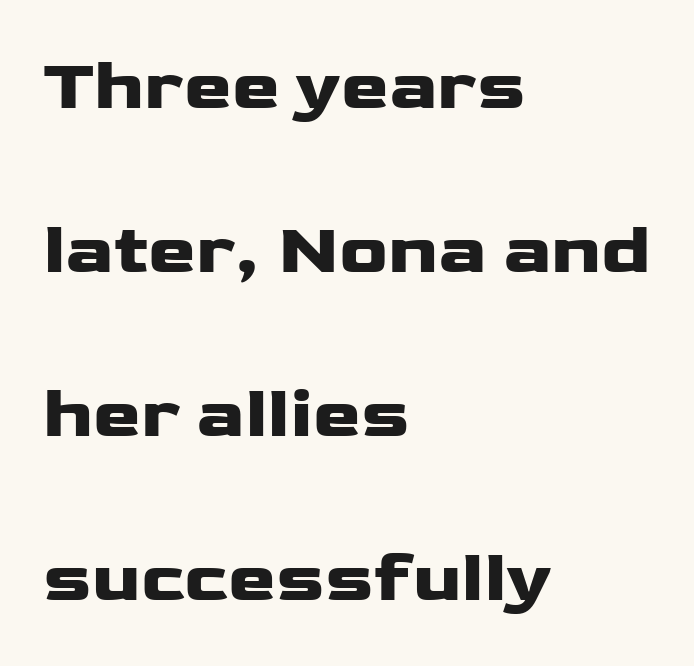
Q: Is the text bold? A: Yes.
Q: Is the text italic (slanted)? A: No, it is upright.
Q: Is the typeface a serif or a sans-serif typeface? A: Sans-serif.
Q: Is the text underlined? A: No.
Q: How is the paragraph aligned? A: Left-aligned.
Q: Is the spacing between letters normal or unusually wide? A: Normal.
Q: Is the spacing between lines tight, normal or loose? A: Loose.
Q: Width (condensed, normal, or wide)? A: Wide.
Q: Stroke contrast? A: Low.
Q: x-height? A: Medium.
Q: Monospaced? A: No.
